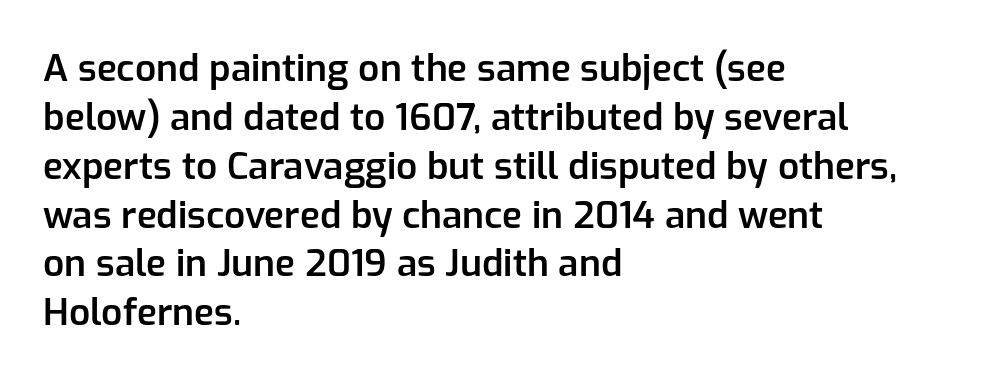
This is roman type, the default non-slanted kind. Horizontal bands of white between lines are of average thickness. What kind of face is this? One without serifs — a sans. Is the type bold? Partly — it's a semibold, heavier than regular but not fully bold.
